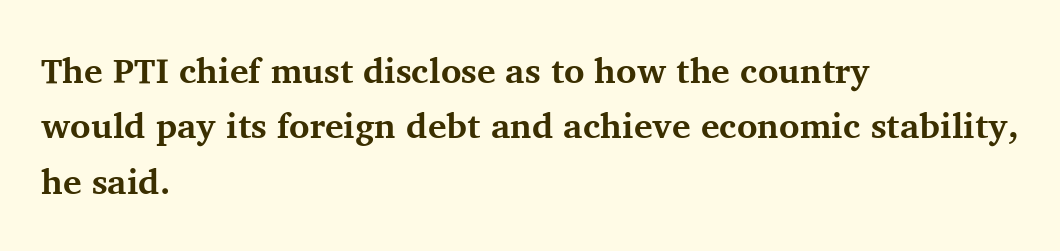
{"serif": "yes", "italic": "no", "bold": "yes", "weight": "bold", "width": "normal", "stroke_contrast": "medium", "x_height": "medium", "monospaced": "no", "underline": "no", "align": "left", "line_spacing": "normal", "line_spacing_ratio": 1.58, "letter_spacing": "normal", "letter_spacing_em": 0.0, "glyph_px": 35}
